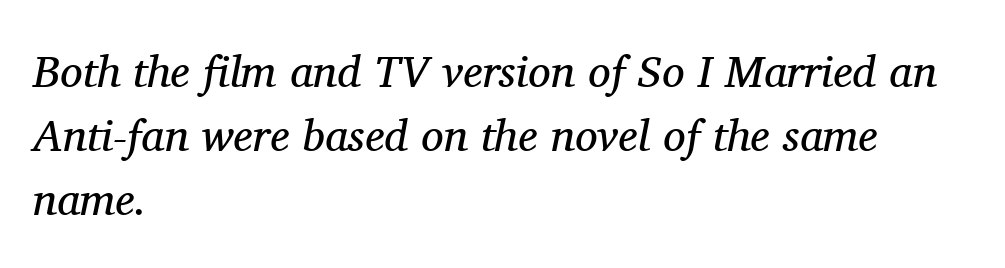
The image shows 45 px regular-weight serif type, italic (leaning right); set left-aligned, normal line spacing (1.42x), normal letter spacing, not underlined; medium stroke contrast and a medium x-height.
